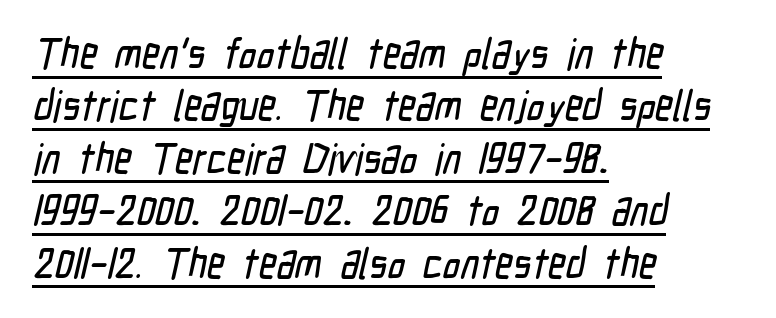
The image shows 43 px condensed sans-serif type; set left-aligned, line spacing 1.22x, normal letter spacing, underlined; low stroke contrast and a medium x-height.
